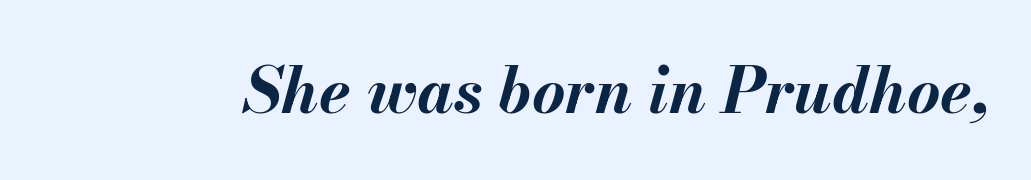
The image shows 64 px bold type, italic (leaning right); set normal letter spacing, not underlined; medium stroke contrast and a small x-height.
